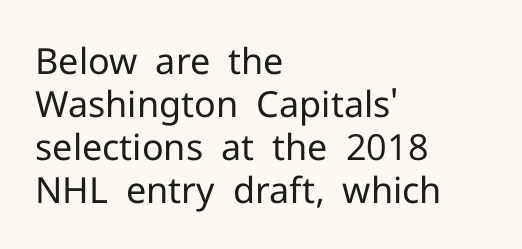
Q: Is the text bold? A: No.
Q: Is the text italic (slanted)? A: No, it is upright.
Q: Is the typeface a serif or a sans-serif typeface? A: Sans-serif.
Q: Is the text underlined? A: No.
Q: How is the paragraph aligned? A: Left-aligned.
Q: Is the spacing between letters normal or unusually wide? A: Normal.
Q: Width (condensed, normal, or wide)? A: Normal.
Q: Stroke contrast? A: Low.
Q: x-height? A: Medium.
Q: Monospaced? A: No.
